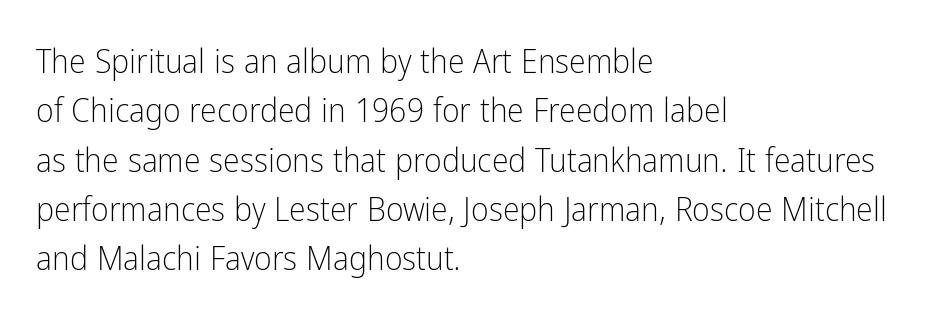
Q: Is the text bold? A: No.
Q: Is the text italic (slanted)? A: No, it is upright.
Q: Is the typeface a serif or a sans-serif typeface? A: Sans-serif.
Q: Is the text underlined? A: No.
Q: How is the paragraph aligned? A: Left-aligned.
Q: Is the spacing between letters normal or unusually wide? A: Normal.
Q: Is the spacing between lines tight, normal or loose? A: Normal.
Q: Width (condensed, normal, or wide)? A: Condensed.
Q: Stroke contrast? A: Low.
Q: x-height? A: Medium.
Q: Monospaced? A: No.
